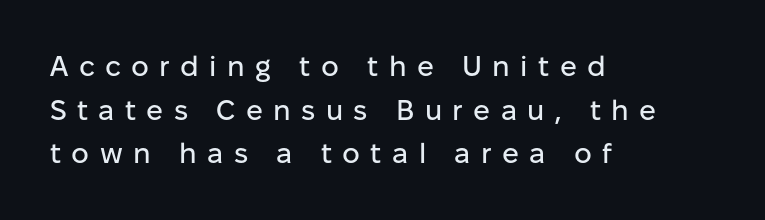
The image shows 28 px sans-serif type, upright; set left-aligned, normal line spacing (1.56x), unusually wide letter spacing (+0.37 em), not underlined; low stroke contrast and a medium x-height.
